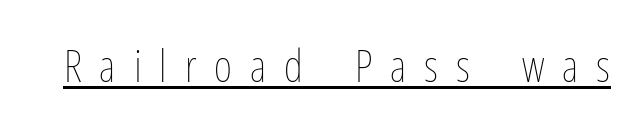
The image shows 44 px thin, condensed type, upright; set unusually wide letter spacing (+0.41 em), underlined; low stroke contrast and a medium x-height.
